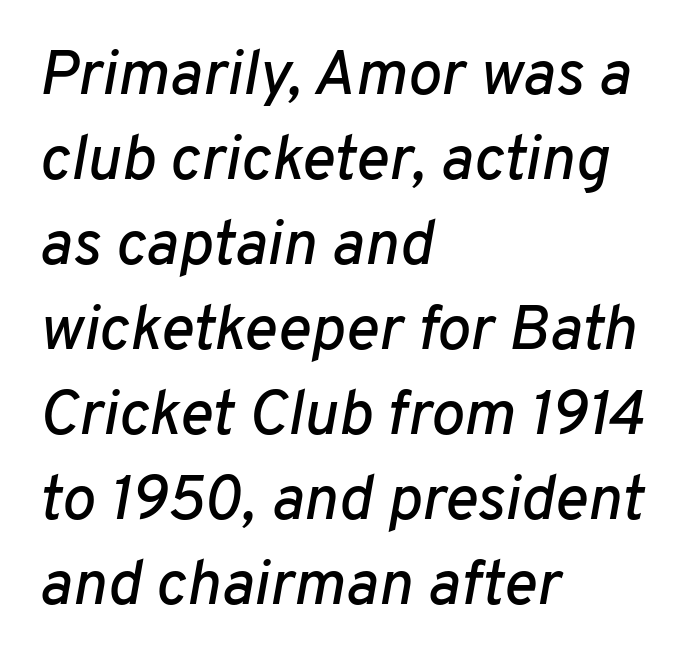
{"italic": "yes", "lean": "right", "slant_degrees": 10, "width": "normal", "stroke_contrast": "low", "x_height": "medium", "monospaced": "no", "underline": "no", "align": "left", "line_spacing": "normal", "line_spacing_ratio": 1.35, "letter_spacing": "normal", "letter_spacing_em": 0.0, "glyph_px": 63}
